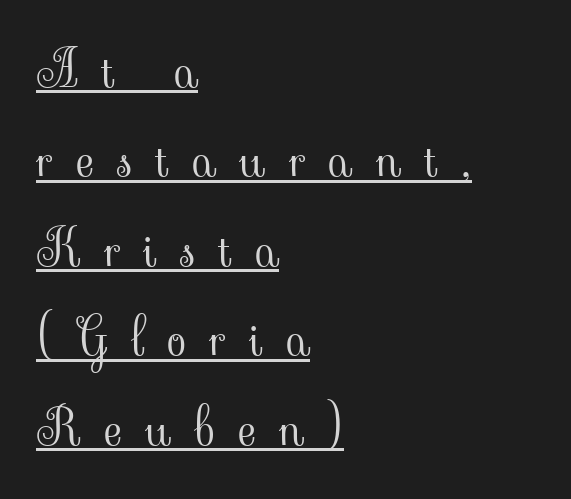
Q: Is the text bold? A: No.
Q: Is the text italic (slanted)? A: No, it is upright.
Q: Is the typeface a serif or a sans-serif typeface? A: Serif.
Q: Is the text underlined? A: Yes.
Q: How is the paragraph aligned? A: Left-aligned.
Q: Is the spacing between letters normal or unusually wide? A: Unusually wide.
Q: Width (condensed, normal, or wide)? A: Normal.
Q: Stroke contrast? A: Low.
Q: x-height? A: Small.
Q: Monospaced? A: No.
